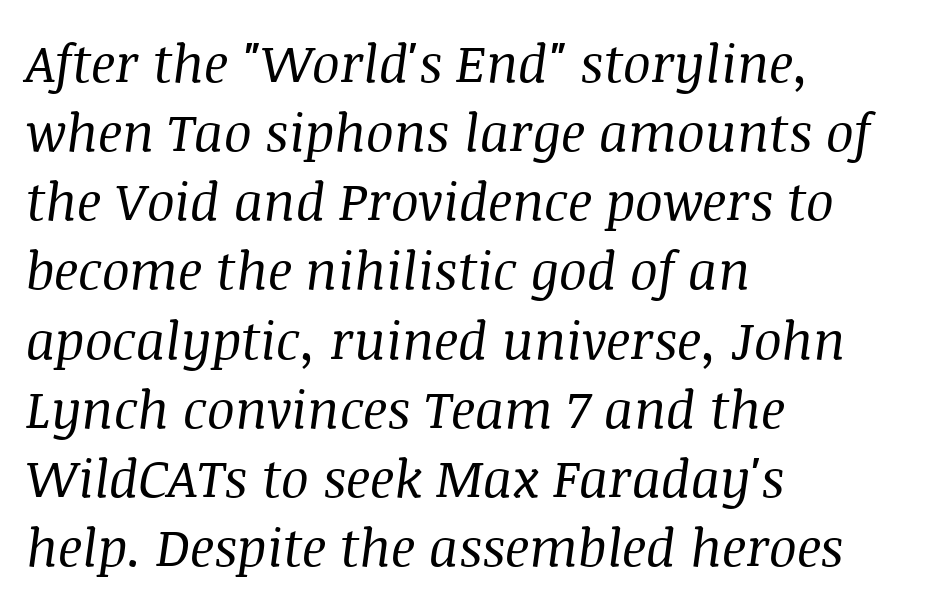
{"serif": "yes", "italic": "yes", "lean": "right", "slant_degrees": 8, "bold": "no", "weight": "regular", "width": "normal", "stroke_contrast": "medium", "x_height": "large", "monospaced": "no", "underline": "no", "align": "left", "line_spacing": "normal", "line_spacing_ratio": 1.33, "letter_spacing": "normal", "letter_spacing_em": 0.0, "glyph_px": 52}
